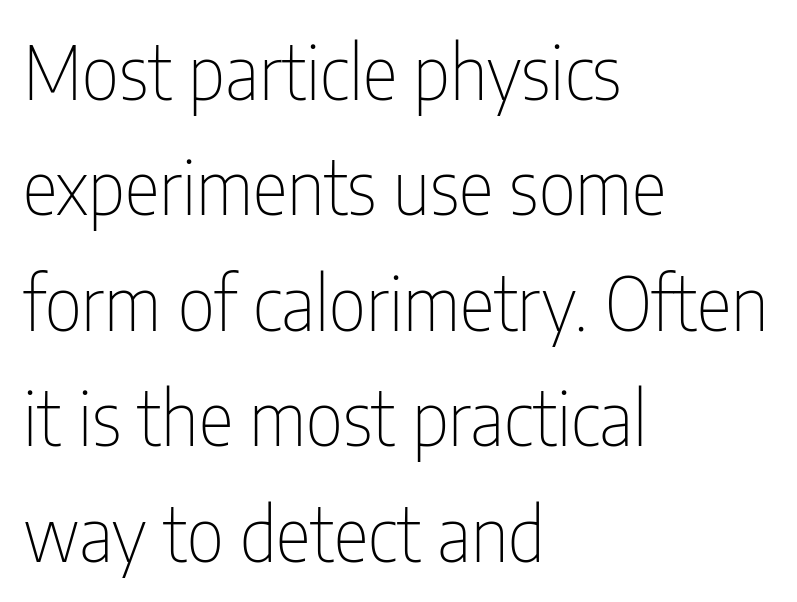
The image shows 74 px thin, condensed sans-serif type, upright; set left-aligned, normal line spacing (1.56x), normal letter spacing, not underlined; low stroke contrast and a medium x-height.
